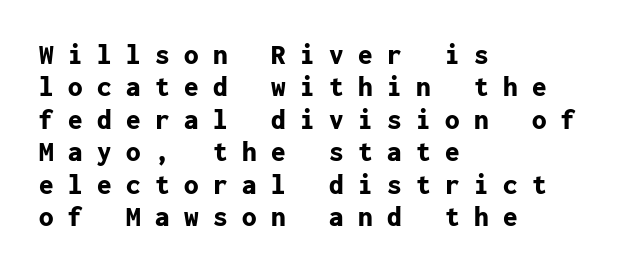
The image shows 29 px bold sans-serif type, upright, monospaced; set left-aligned, tight line spacing (1.12x), unusually wide letter spacing (+0.5 em), not underlined; low stroke contrast and a medium x-height.
